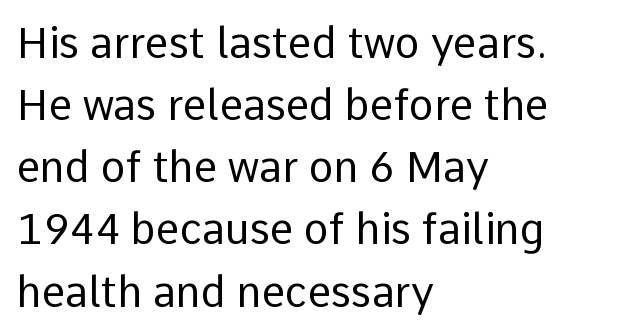
Q: Is the text bold? A: No.
Q: Is the text italic (slanted)? A: No, it is upright.
Q: Is the typeface a serif or a sans-serif typeface? A: Sans-serif.
Q: Is the text underlined? A: No.
Q: How is the paragraph aligned? A: Left-aligned.
Q: Is the spacing between letters normal or unusually wide? A: Normal.
Q: Is the spacing between lines tight, normal or loose? A: Normal.
Q: Width (condensed, normal, or wide)? A: Normal.
Q: Stroke contrast? A: Low.
Q: x-height? A: Medium.
Q: Monospaced? A: No.
